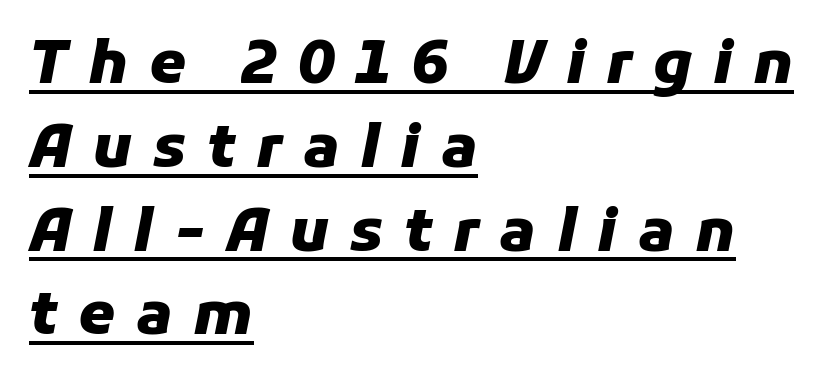
Observe the wide spacing: letters keep a clear distance from each other. In designer terms, the underline attribute is active on this setting. A typesetter would call this proportional, since set widths differ per character. This block has exactly the height ordinary leading produces. As a designer I'd log this as weight 700, bold.
